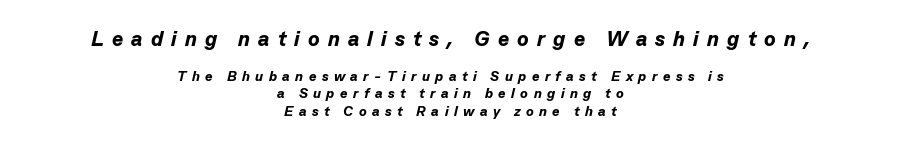
Descenders hang freely into open space. These words are printed bold, with thick strokes throughout. Large over small — that's the arrangement of the two blocks here. It's the slanting kind of type. The passage is arranged like a title page — every line centered.
